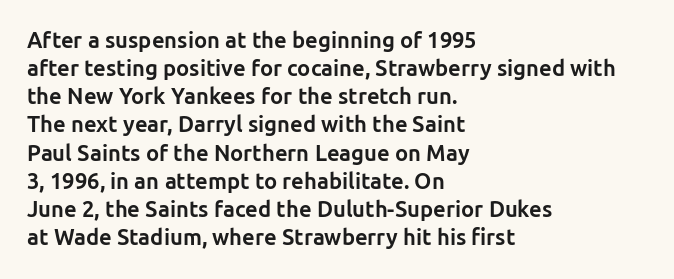
{"italic": "no", "bold": "yes", "underline": "no", "align": "left", "line_spacing": "normal", "line_spacing_ratio": 1.28, "letter_spacing": "normal", "letter_spacing_em": 0.0, "glyph_px": 22}
